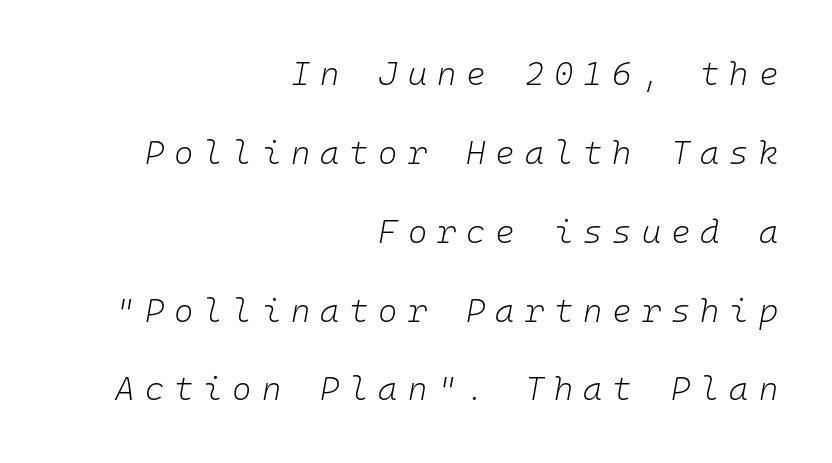
{"italic": "yes", "lean": "right", "slant_degrees": 10, "bold": "no", "weight": "light", "width": "normal", "stroke_contrast": "low", "x_height": "medium", "monospaced": "yes", "underline": "no", "align": "right", "line_spacing": "loose", "line_spacing_ratio": 2.39, "letter_spacing": "wide", "letter_spacing_em": 0.3, "glyph_px": 33}
